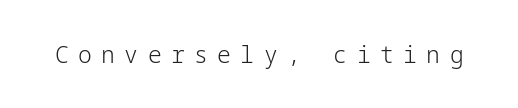
Q: Is the text bold? A: No.
Q: Is the text italic (slanted)? A: No, it is upright.
Q: Is the text underlined? A: No.
Q: Is the spacing between letters normal or unusually wide? A: Unusually wide.
